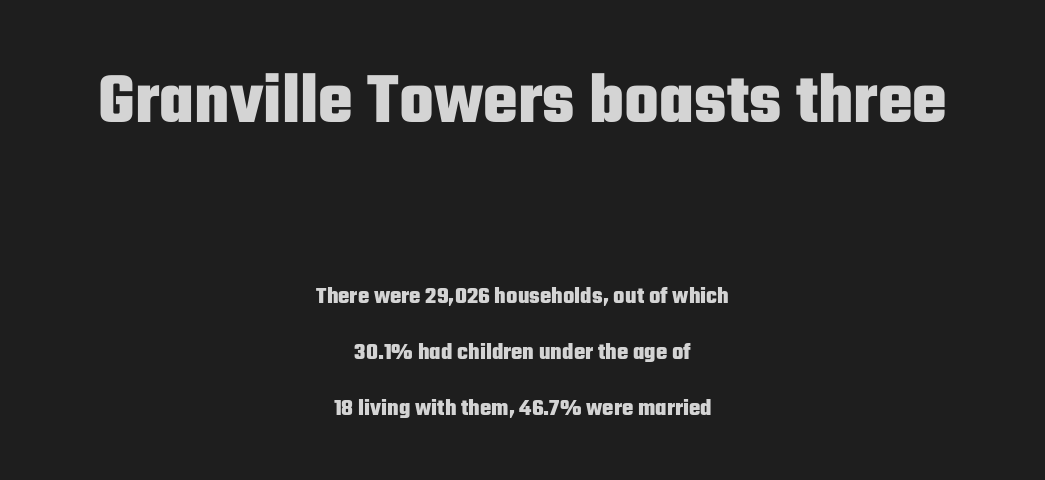
{"serif": "no", "italic": "no", "bold": "yes", "weight": "heavy", "width": "condensed", "stroke_contrast": "low", "x_height": "medium", "monospaced": "no", "underline": "no", "align": "center", "line_spacing": "loose", "line_spacing_ratio": 2.33, "letter_spacing": "normal", "letter_spacing_em": 0.0, "larger_block": "first", "size_ratio": 3.04, "glyph_px": 73}
